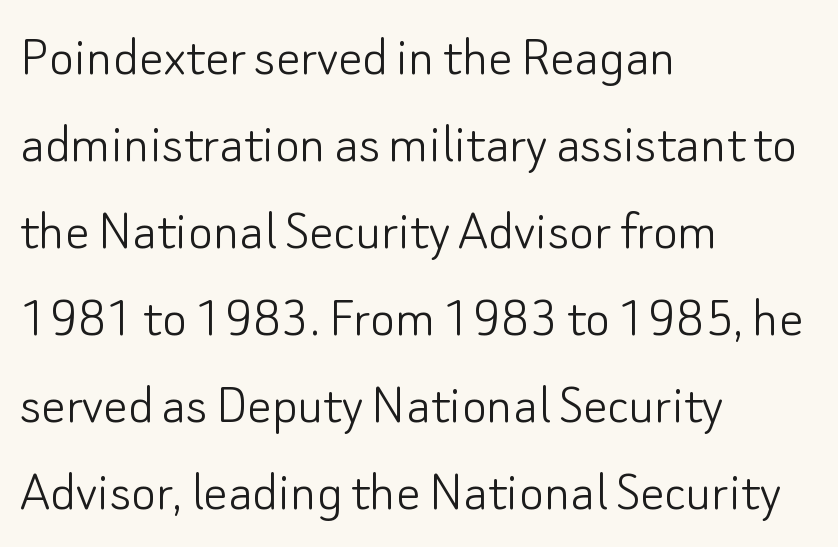
The image shows 60 px light sans-serif type, upright; set left-aligned, normal line spacing (1.45x), normal letter spacing, not underlined; low stroke contrast and a small x-height.
